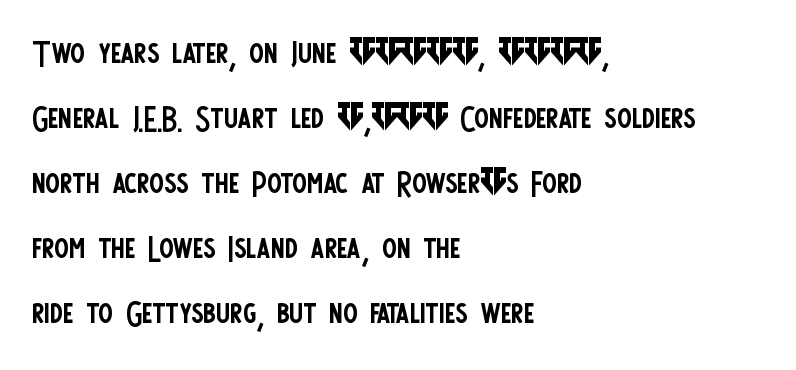
The image shows 43 px regular-weight, condensed sans-serif type, upright; set left-aligned, normal line spacing (1.51x), normal letter spacing, not underlined; low stroke contrast and a large x-height.
